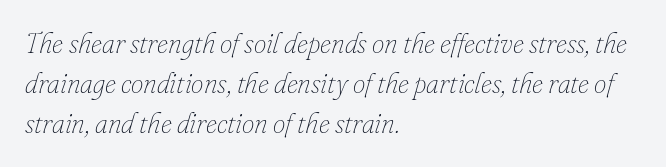
Q: Is the text bold? A: No.
Q: Is the text italic (slanted)? A: Yes, it leans right by about 16 degrees.
Q: Is the text underlined? A: No.
Q: How is the paragraph aligned? A: Left-aligned.
Q: Is the spacing between letters normal or unusually wide? A: Normal.
Q: Is the spacing between lines tight, normal or loose? A: Normal.
Q: Width (condensed, normal, or wide)? A: Normal.
Q: Stroke contrast? A: Low.
Q: x-height? A: Small.
Q: Monospaced? A: No.
